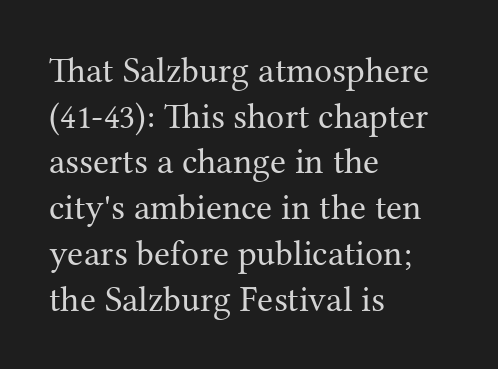
{"serif": "yes", "italic": "no", "bold": "no", "weight": "regular", "width": "normal", "stroke_contrast": "medium", "x_height": "medium", "monospaced": "no", "underline": "no", "align": "left", "line_spacing": "normal", "line_spacing_ratio": 1.27, "letter_spacing": "normal", "letter_spacing_em": 0.0, "glyph_px": 36}
